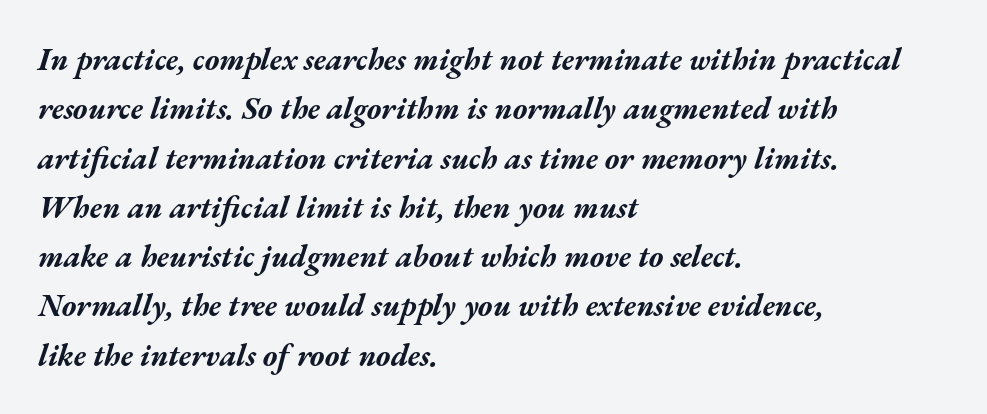
Note the varied advance widths — an 'i' is clearly narrower than an 'm'. Looking at the ascenders, they clearly lean. This sample keeps an unexceptional amount of space between lines. I'd describe the lettering as bold — thick and assertive. Caption: multi-line text, flush left, ragged right.
